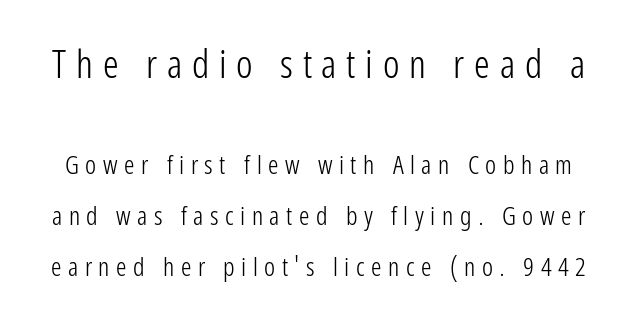
{"serif": "no", "italic": "no", "bold": "no", "weight": "light", "width": "condensed", "stroke_contrast": "low", "x_height": "medium", "monospaced": "no", "underline": "no", "line_spacing": "loose", "line_spacing_ratio": 1.95, "letter_spacing": "wide", "letter_spacing_em": 0.25, "larger_block": "first", "size_ratio": 1.5, "glyph_px": 39}
